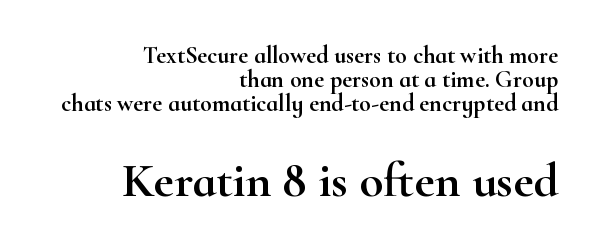
The image shows 49 px wide serif type, upright; set right-aligned, tight line spacing (0.99x), normal letter spacing, not underlined; the second (bottom) block is 2.04x larger; high stroke contrast and a small x-height.
